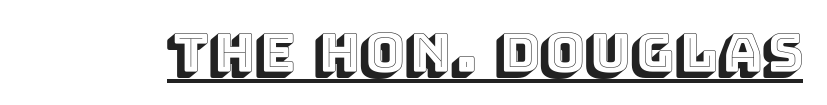
Q: Is the text italic (slanted)? A: No, it is upright.
Q: Is the text underlined? A: Yes.
Q: Is the spacing between letters normal or unusually wide? A: Normal.
Q: Width (condensed, normal, or wide)? A: Normal.
Q: x-height? A: Large.
Q: Monospaced? A: No.
